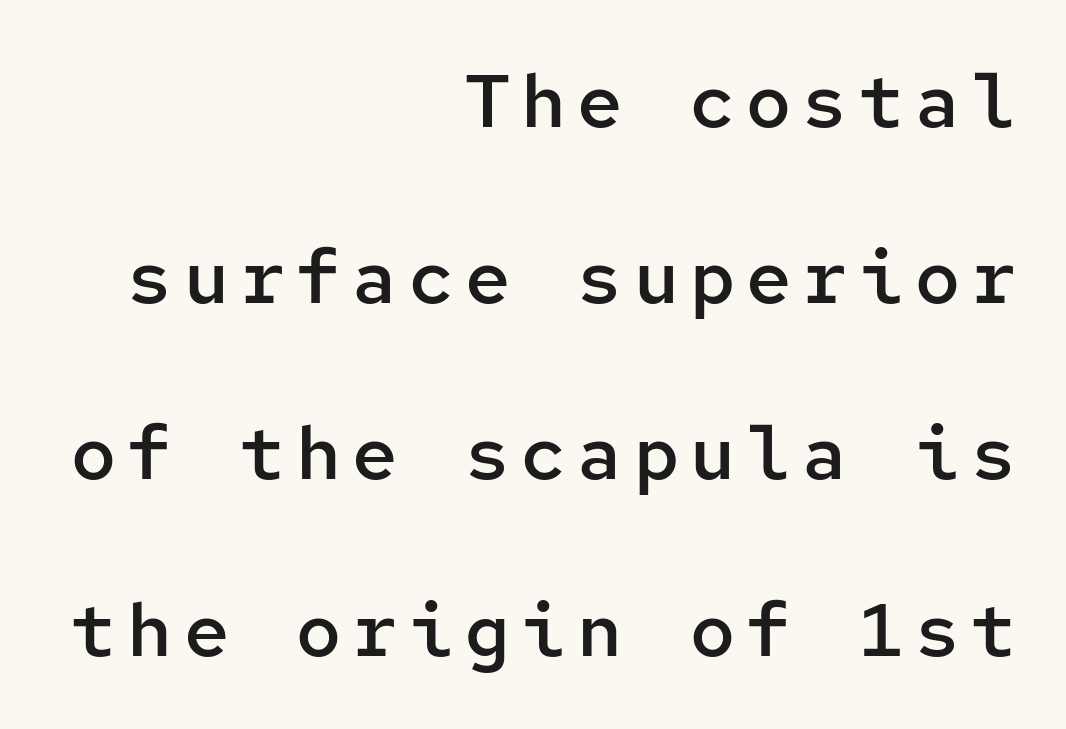
Q: Is the text bold? A: Semi-bold.
Q: Is the text italic (slanted)? A: No, it is upright.
Q: Is the typeface a serif or a sans-serif typeface? A: Sans-serif.
Q: Is the text underlined? A: No.
Q: How is the paragraph aligned? A: Right-aligned.
Q: Is the spacing between lines tight, normal or loose? A: Loose.
Q: Width (condensed, normal, or wide)? A: Normal.
Q: Stroke contrast? A: Low.
Q: x-height? A: Medium.
Q: Monospaced? A: Yes.
